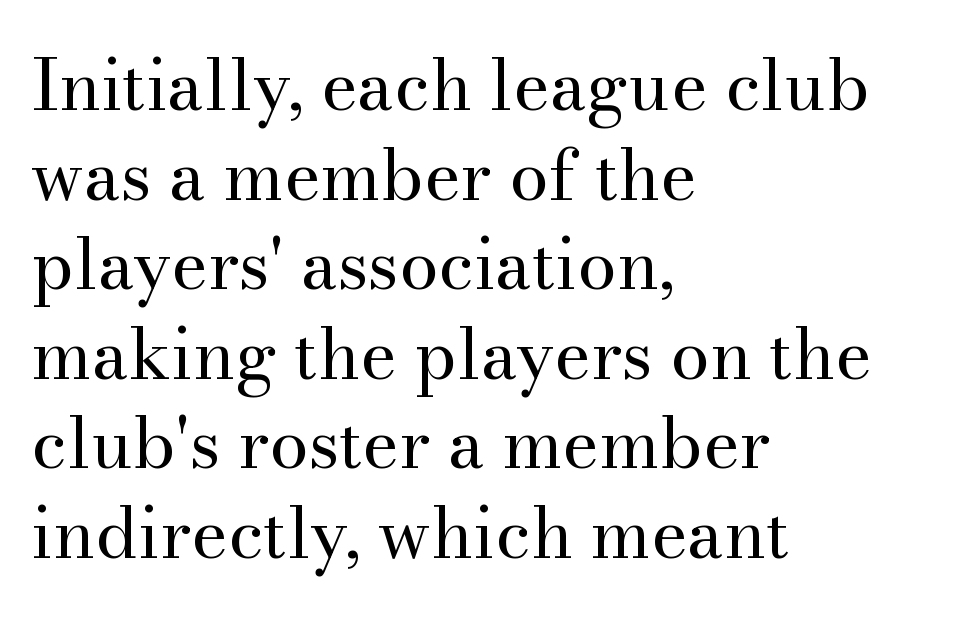
Q: Is the text bold? A: No.
Q: Is the text italic (slanted)? A: No, it is upright.
Q: Is the typeface a serif or a sans-serif typeface? A: Serif.
Q: Is the text underlined? A: No.
Q: How is the paragraph aligned? A: Left-aligned.
Q: Is the spacing between letters normal or unusually wide? A: Normal.
Q: Is the spacing between lines tight, normal or loose? A: Normal.
Q: Width (condensed, normal, or wide)? A: Normal.
Q: Stroke contrast? A: Medium.
Q: x-height? A: Small.
Q: Monospaced? A: No.
